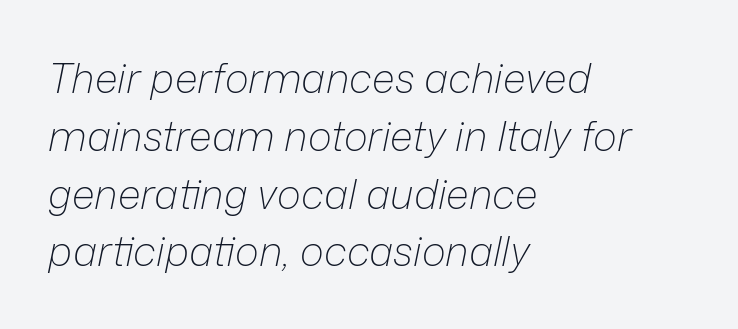
The image shows 41 px light type, italic (leaning right); set left-aligned, normal line spacing (1.41x), normal letter spacing, not underlined; low stroke contrast and a medium x-height.
